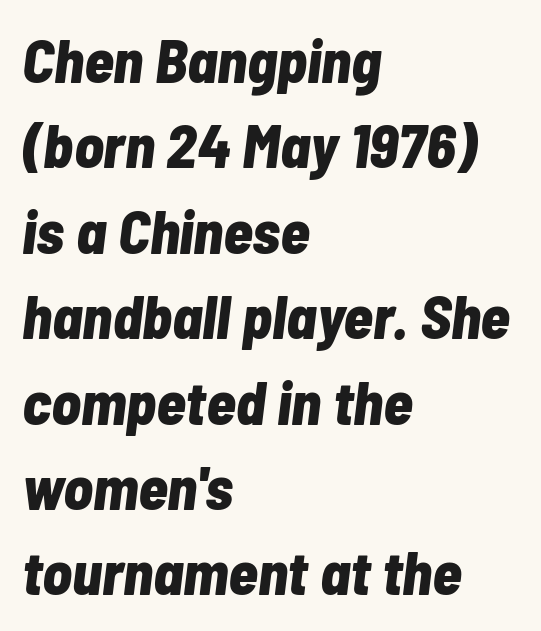
Q: Is the text bold? A: Yes.
Q: Is the text italic (slanted)? A: Yes, it leans right by about 7 degrees.
Q: Is the text underlined? A: No.
Q: How is the paragraph aligned? A: Left-aligned.
Q: Is the spacing between letters normal or unusually wide? A: Normal.
Q: Is the spacing between lines tight, normal or loose? A: Normal.
Q: Width (condensed, normal, or wide)? A: Condensed.
Q: Stroke contrast? A: Low.
Q: x-height? A: Medium.
Q: Monospaced? A: No.
